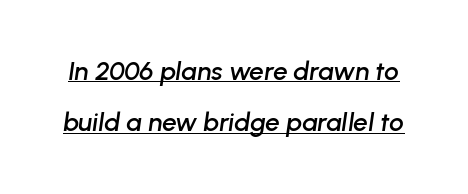
Each word holds together tightly as a unit, with standard inter-letter gaps. Baseline-to-baseline distance is far greater than the letter height. A continuous stroke trails under the words, as in a hyperlink. The whole block is typeset with a tilt.
